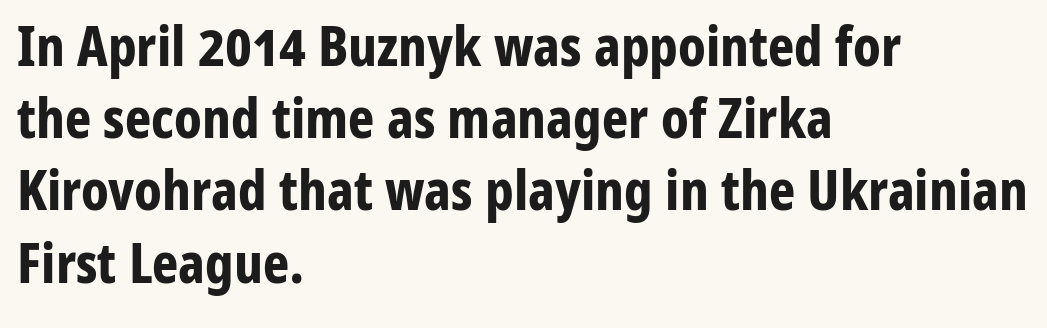
The image shows 56 px bold, condensed sans-serif type, upright; set left-aligned, normal line spacing (1.29x), normal letter spacing, not underlined; low stroke contrast and a medium x-height.
